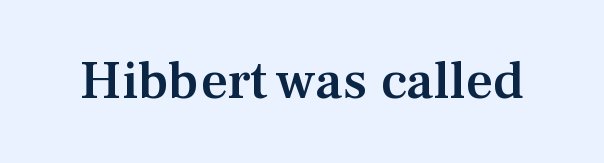
Q: Is the text bold? A: Semi-bold.
Q: Is the text italic (slanted)? A: No, it is upright.
Q: Is the typeface a serif or a sans-serif typeface? A: Serif.
Q: Is the text underlined? A: No.
Q: Is the spacing between letters normal or unusually wide? A: Normal.
Q: Width (condensed, normal, or wide)? A: Normal.
Q: Stroke contrast? A: Medium.
Q: x-height? A: Medium.
Q: Monospaced? A: No.
